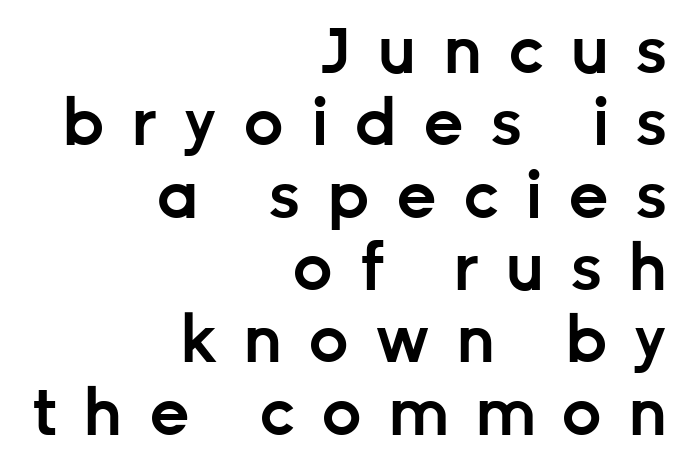
{"serif": "no", "italic": "no", "bold": "semi", "weight": "semibold", "width": "normal", "stroke_contrast": "low", "x_height": "medium", "monospaced": "no", "underline": "no", "align": "right", "line_spacing": "tight", "line_spacing_ratio": 1.13, "letter_spacing": "wide", "letter_spacing_em": 0.4, "glyph_px": 64}
